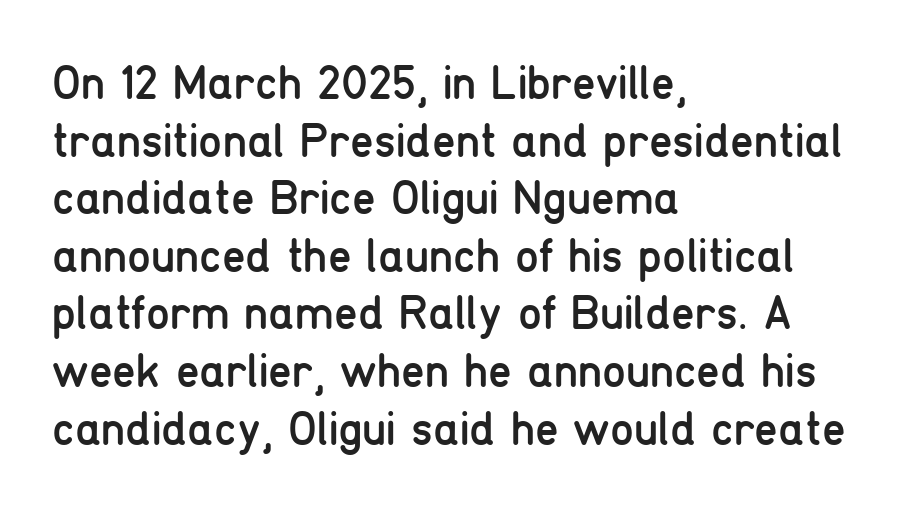
Observe the ordinary spacing: letters are neighbours, not strangers. Italic? Not at all — the glyphs are vertical. Font category for this specimen: sans-serif. A clean baseline with only descenders dipping below it. The rendering anchors every line to the left-hand side. This sample has the flowing, uneven cadence of proportional lettering.
